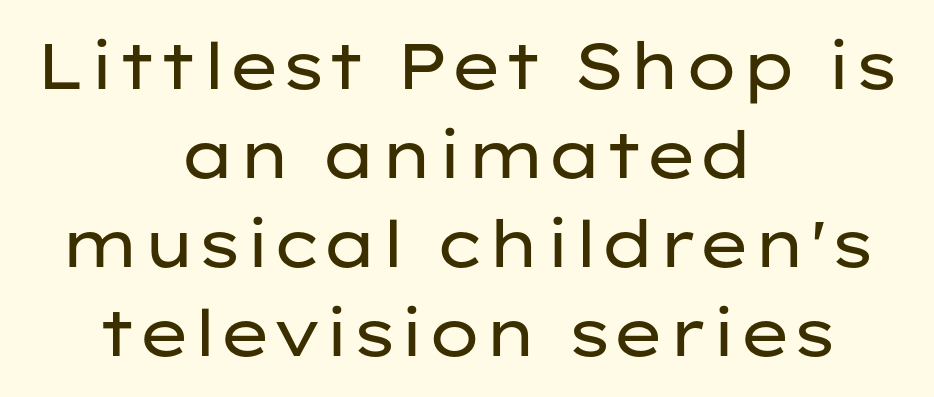
The space beneath each line is pristine and unruled. These lines are composed in type without serifs. Nothing unusual about the tracking: characters are spaced as the font intends. Character widths vary here, with narrow letters taking less room than wide ones. Stem width sits at or under what a default text font uses. The letters stand straight up with perfectly vertical stems.
